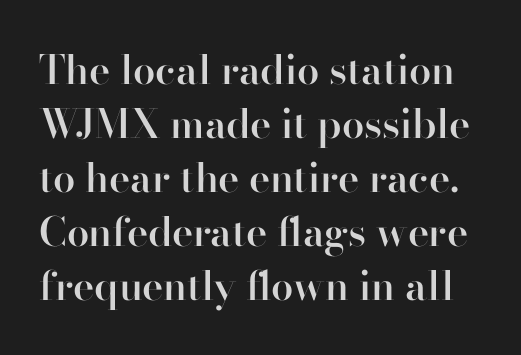
If you drew a line through each stem, it would be perfectly vertical. Here the designer chose a conventional face with non-uniform glyph widths. Students, this is semibold: more ink than regular, less than bold. The space beneath each line is pristine and unruled. Vertical spacing — default. The rendering shows small feet on the letterforms — a serif design.
